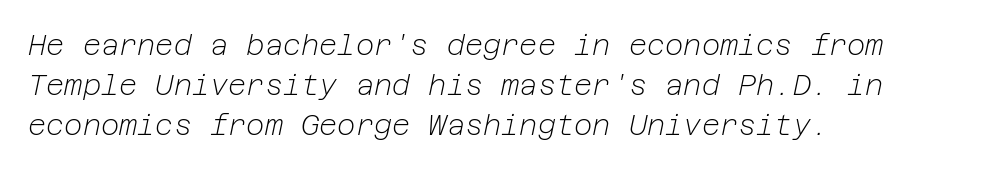
No word sits above an underline. The typesetter chose a ragged-right arrangement here. Unbolded letterforms with no extra heft. There's an unmistakable incline to the writing here.
